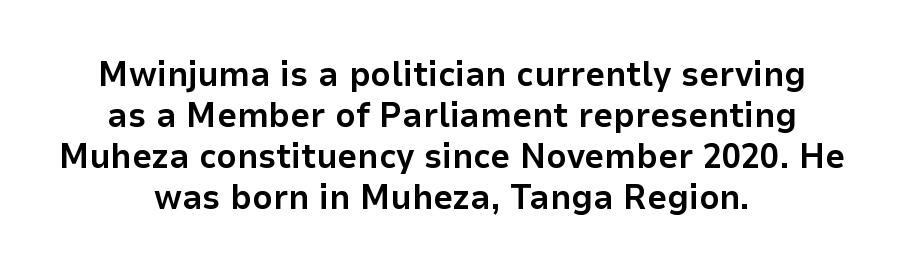
Character widths vary here, with narrow letters taking less room than wide ones. Letters rest on an invisible, unmarked baseline. I'd call this a sans setting — the letters go barefoot. The letterforms sit shoulder to shoulder at normal distance. A roman cut, with each character standing at attention. Each glyph is drawn with heavy, bold strokes.
